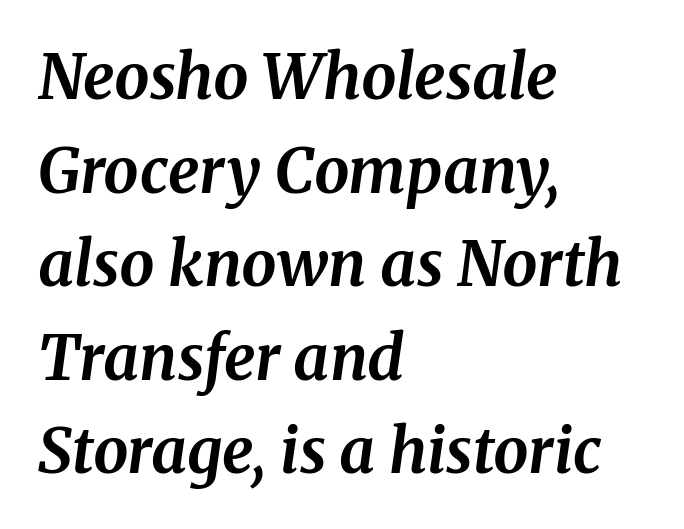
Q: Is the text bold? A: Yes.
Q: Is the text italic (slanted)? A: Yes, it leans right by about 8 degrees.
Q: Is the typeface a serif or a sans-serif typeface? A: Serif.
Q: Is the text underlined? A: No.
Q: How is the paragraph aligned? A: Left-aligned.
Q: Is the spacing between letters normal or unusually wide? A: Normal.
Q: Is the spacing between lines tight, normal or loose? A: Normal.
Q: Width (condensed, normal, or wide)? A: Normal.
Q: Stroke contrast? A: Medium.
Q: x-height? A: Medium.
Q: Monospaced? A: No.
